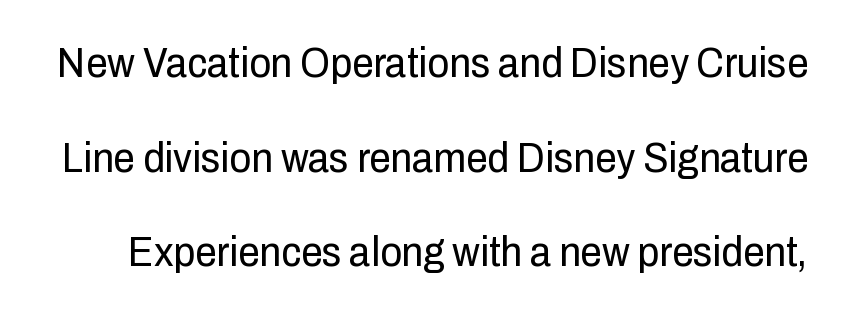
Descenders are the only things crossing below the line. Characters remain perfectly vertical along every line. Serif or sans? Sans — the stroke terminals are bare. Is this a heavy cut? Hardly; it is regular or lighter.
